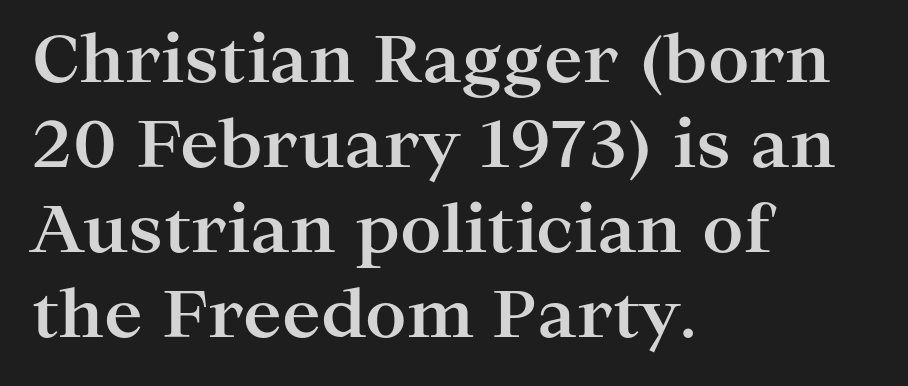
Q: Is the text bold? A: Yes.
Q: Is the text italic (slanted)? A: No, it is upright.
Q: Is the typeface a serif or a sans-serif typeface? A: Serif.
Q: Is the text underlined? A: No.
Q: How is the paragraph aligned? A: Left-aligned.
Q: Is the spacing between letters normal or unusually wide? A: Normal.
Q: Is the spacing between lines tight, normal or loose? A: Normal.
Q: Width (condensed, normal, or wide)? A: Wide.
Q: Stroke contrast? A: High.
Q: x-height? A: Medium.
Q: Monospaced? A: No.
